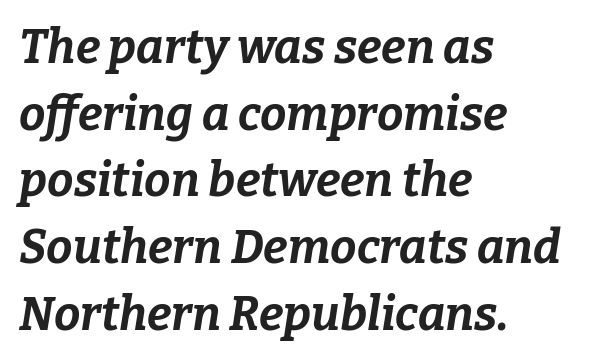
Each word holds together tightly as a unit, with standard inter-letter gaps. Typeset ragged right — the left edge is the straight one. Each new line begins a customary step beneath the previous one. Type without underlining.
